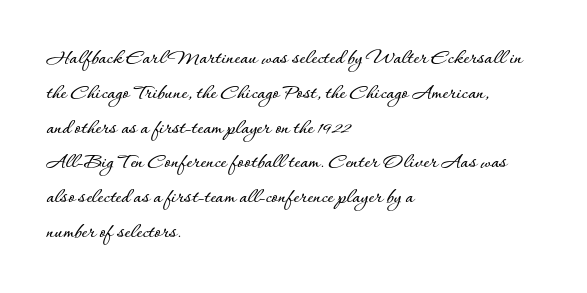
The image shows 22 px text type; set left-aligned, normal line spacing (1.58x), normal letter spacing, not underlined.
